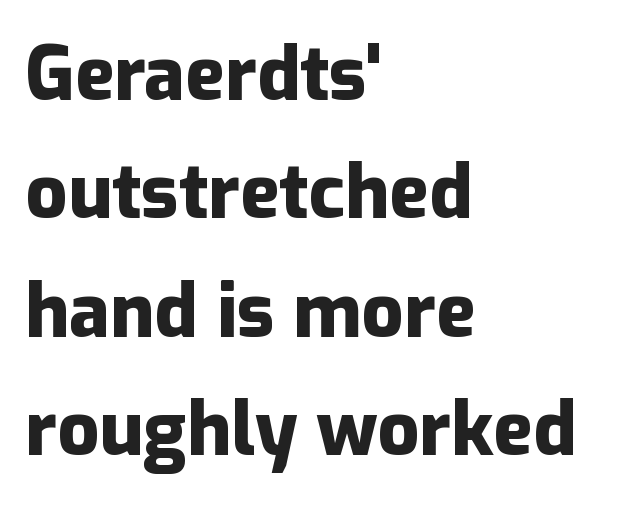
In CSS terms this would be text-align: left. Honestly, there is no underline to notice here at all. Each new line begins a customary step beneath the previous one. This rendering leaves character spacing at its baseline value. Do the letters lean? They stand straight.
